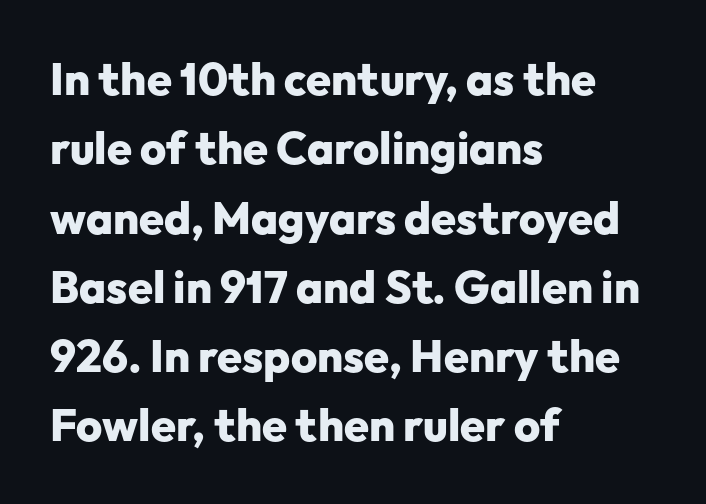
The image shows 45 px heavy sans-serif type, upright; set left-aligned, normal line spacing (1.54x), normal letter spacing, not underlined; low stroke contrast and a medium x-height.
